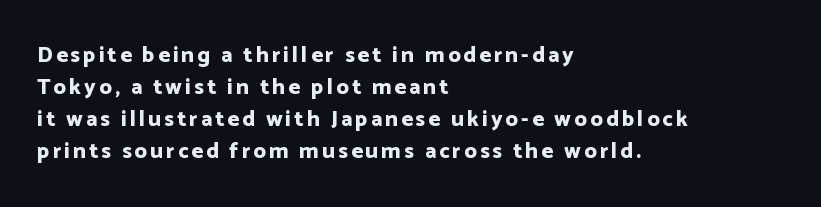
Q: Is the text bold? A: Yes.
Q: Is the text italic (slanted)? A: No, it is upright.
Q: Is the text underlined? A: No.
Q: How is the paragraph aligned? A: Left-aligned.
Q: Is the spacing between lines tight, normal or loose? A: Normal.
